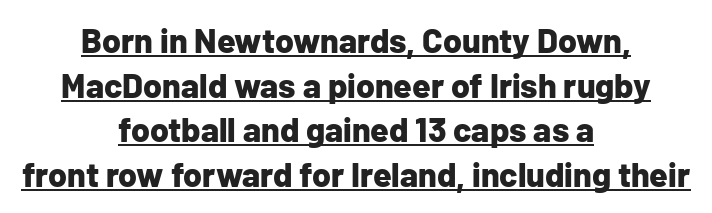
{"serif": "no", "italic": "no", "bold": "yes", "weight": "bold", "width": "normal", "stroke_contrast": "low", "x_height": "medium", "monospaced": "no", "underline": "yes", "align": "center", "line_spacing": "normal", "line_spacing_ratio": 1.31, "letter_spacing": "normal", "letter_spacing_em": 0.0, "glyph_px": 34}
